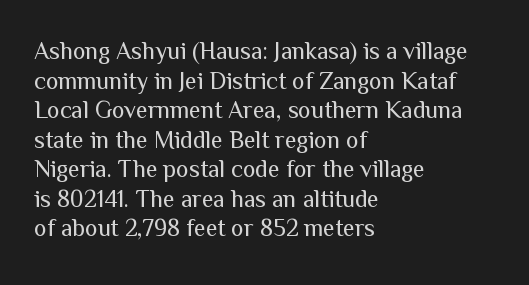
{"italic": "no", "bold": "no", "underline": "no", "align": "left", "line_spacing_ratio": 1.23, "letter_spacing": "normal", "letter_spacing_em": 0.0, "glyph_px": 24}
